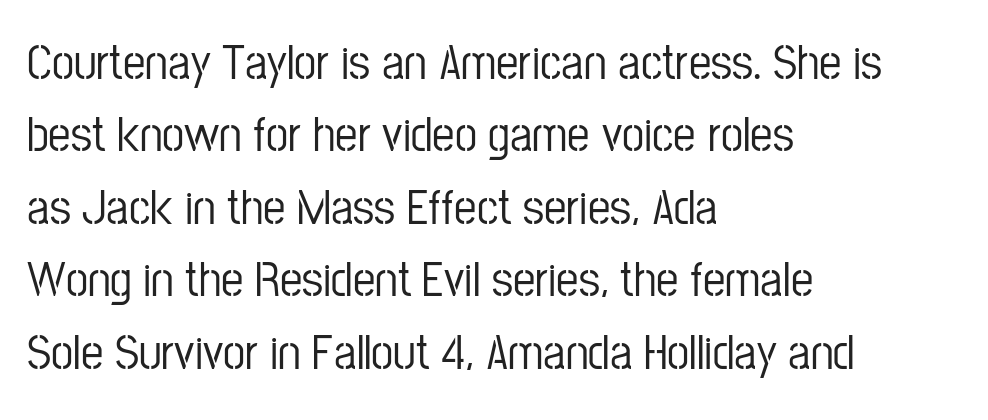
The image shows 50 px condensed sans-serif type, upright; set left-aligned, normal line spacing (1.45x), normal letter spacing, not underlined; low stroke contrast and a medium x-height.
